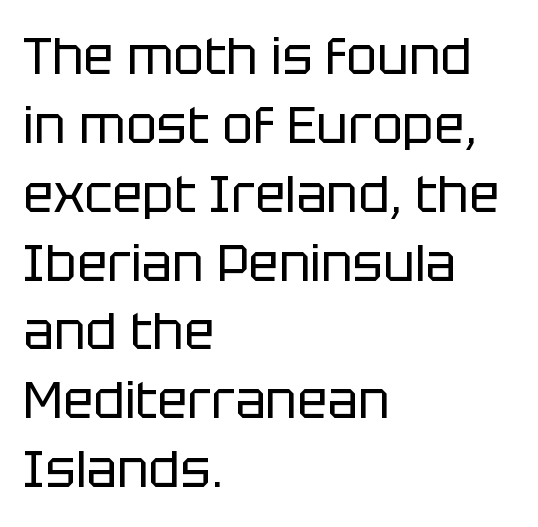
The image shows 51 px regular-weight sans-serif type, upright; set left-aligned, normal line spacing (1.35x), normal letter spacing, not underlined; low stroke contrast and a large x-height.
